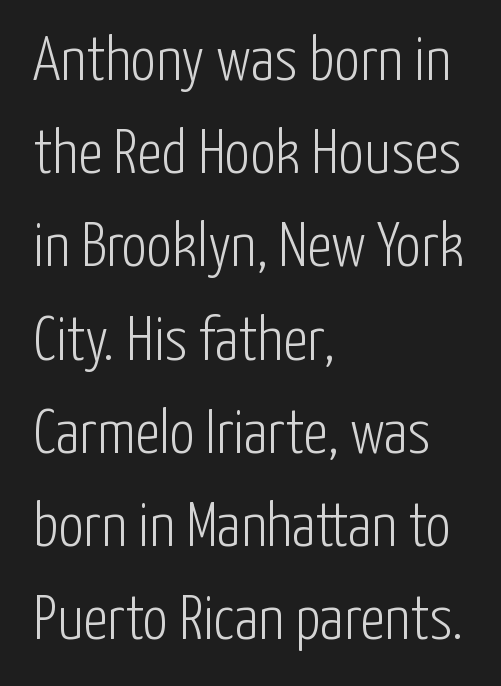
Posture: vertical. The type is set solid horizontally, with unmodified tracking. Stems here are at most as thick as an everyday book face. Line starts are locked; line ends wander. Proportional: the letters do not fall into vertical columns.
